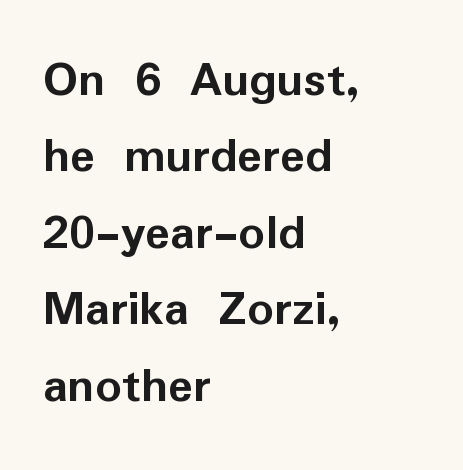
The line-height multiplier appears to be the usual default. Does extra space separate the letters? No, they use regular spacing. I'd call this a sans setting — the letters go barefoot. The rendering anchors every line to the left-hand side. The foot of each line stays bare and open.
